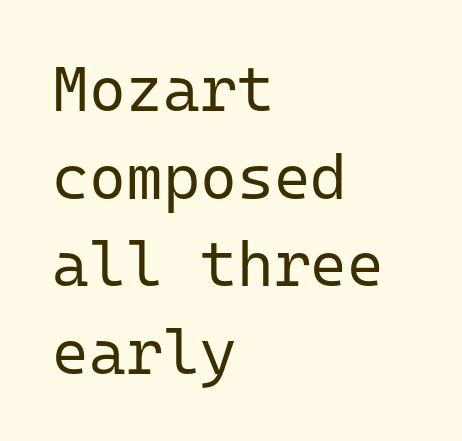
Q: Is the text bold? A: No.
Q: Is the text italic (slanted)? A: No, it is upright.
Q: Is the typeface a serif or a sans-serif typeface? A: Sans-serif.
Q: Is the text underlined? A: No.
Q: How is the paragraph aligned? A: Left-aligned.
Q: Is the spacing between letters normal or unusually wide? A: Normal.
Q: Is the spacing between lines tight, normal or loose? A: Normal.
Q: Width (condensed, normal, or wide)? A: Normal.
Q: Stroke contrast? A: Low.
Q: x-height? A: Medium.
Q: Monospaced? A: Yes.
